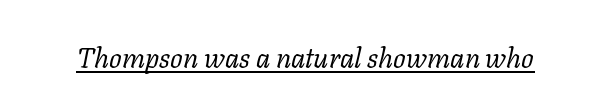
Here the glyphs are tracked normally, forming tight word shapes. The letters carry serifs — small finishing strokes at the ends of their stems. Looking at the ascenders, they clearly lean. Summary of weight: not heavy and not bold.
